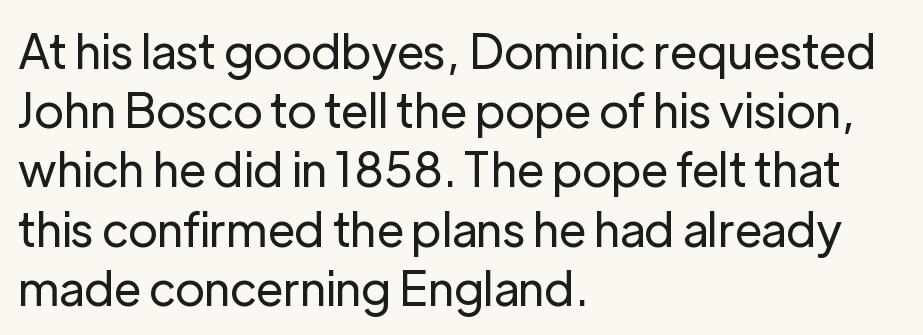
Q: Is the text bold? A: No.
Q: Is the text italic (slanted)? A: No, it is upright.
Q: Is the typeface a serif or a sans-serif typeface? A: Sans-serif.
Q: Is the text underlined? A: No.
Q: How is the paragraph aligned? A: Left-aligned.
Q: Is the spacing between letters normal or unusually wide? A: Normal.
Q: Is the spacing between lines tight, normal or loose? A: Normal.
Q: Width (condensed, normal, or wide)? A: Normal.
Q: Stroke contrast? A: Low.
Q: x-height? A: Medium.
Q: Monospaced? A: No.
